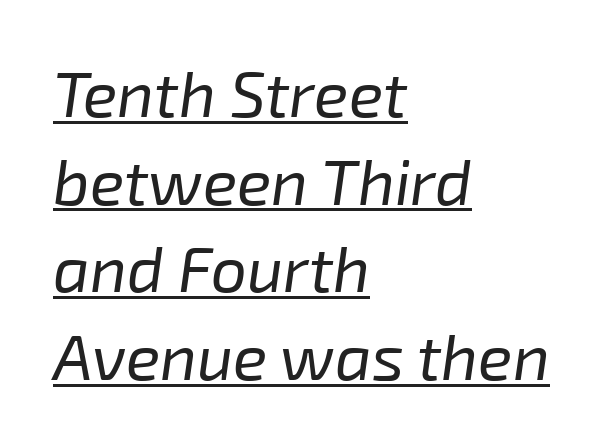
Caption: face not bold, strokes unweighted. The face used here appears with an underline applied. The passage shown is typed in a proportional face where columns would drift. Tall strokes in this sample are angled rather than plumb. Normally led — the rows are evenly, conventionally spaced.
